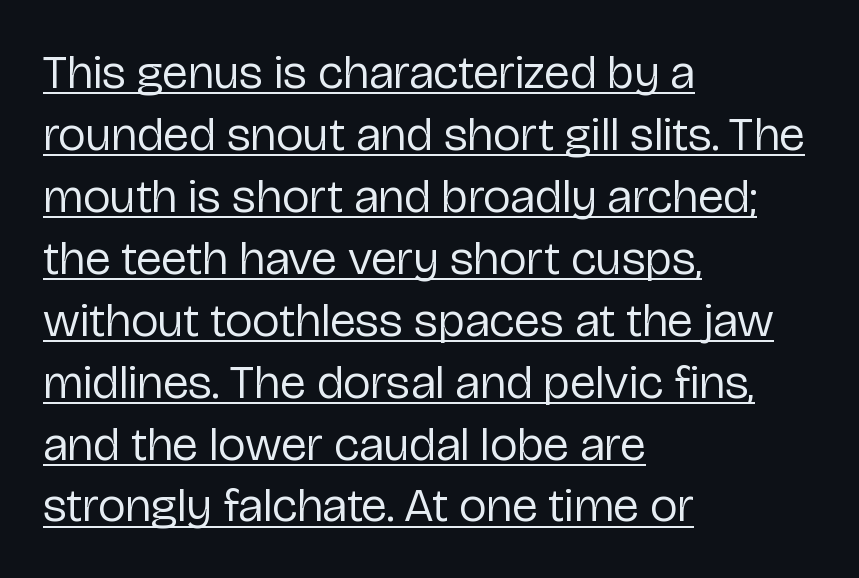
{"serif": "no", "italic": "no", "bold": "no", "weight": "regular", "width": "normal", "stroke_contrast": "low", "x_height": "medium", "monospaced": "no", "underline": "yes", "align": "left", "line_spacing": "normal", "line_spacing_ratio": 1.29, "letter_spacing": "normal", "letter_spacing_em": 0.0, "glyph_px": 48}
